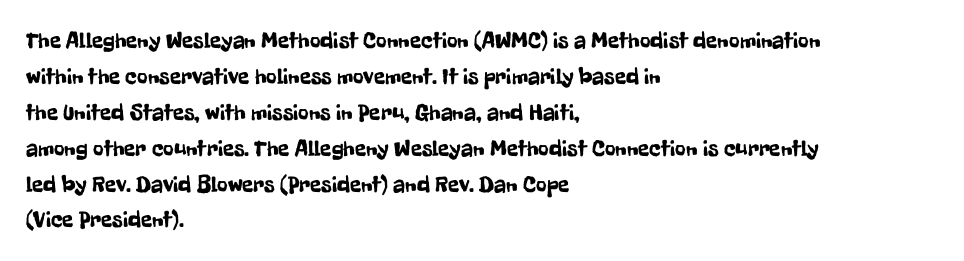
Q: Is the text italic (slanted)? A: No, it is upright.
Q: Is the text underlined? A: No.
Q: How is the paragraph aligned? A: Left-aligned.
Q: Is the spacing between letters normal or unusually wide? A: Normal.
Q: Is the spacing between lines tight, normal or loose? A: Normal.
